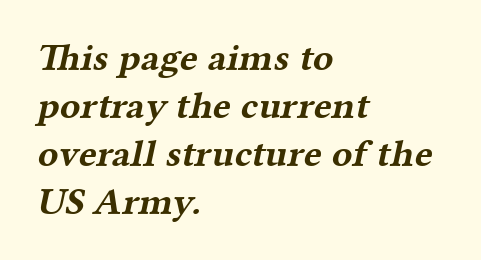
{"serif": "yes", "bold": "yes", "weight": "bold", "width": "wide", "stroke_contrast": "medium", "x_height": "medium", "monospaced": "no", "underline": "no", "align": "left", "line_spacing": "normal", "line_spacing_ratio": 1.26, "letter_spacing": "normal", "letter_spacing_em": 0.0, "glyph_px": 38}
